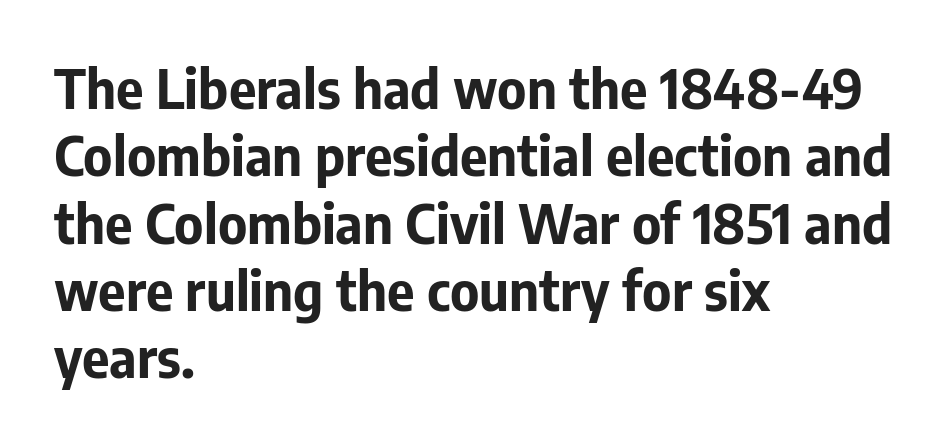
The image shows 53 px bold sans-serif type, upright; set left-aligned, normal line spacing (1.27x), normal letter spacing, not underlined; low stroke contrast and a medium x-height.
